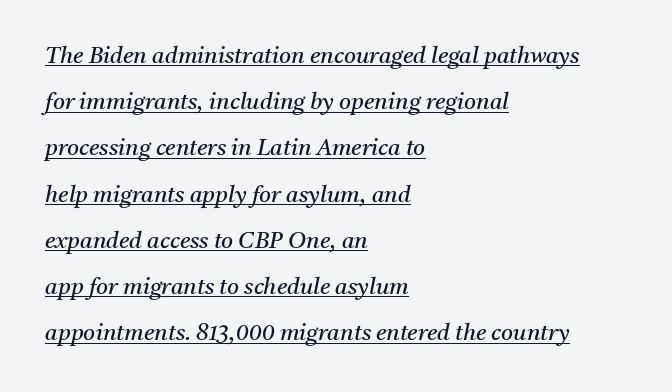
Q: Is the text bold? A: No.
Q: Is the text italic (slanted)? A: Yes, it leans right by about 11 degrees.
Q: Is the text underlined? A: Yes.
Q: How is the paragraph aligned? A: Left-aligned.
Q: Is the spacing between letters normal or unusually wide? A: Normal.
Q: Is the spacing between lines tight, normal or loose? A: Loose.
